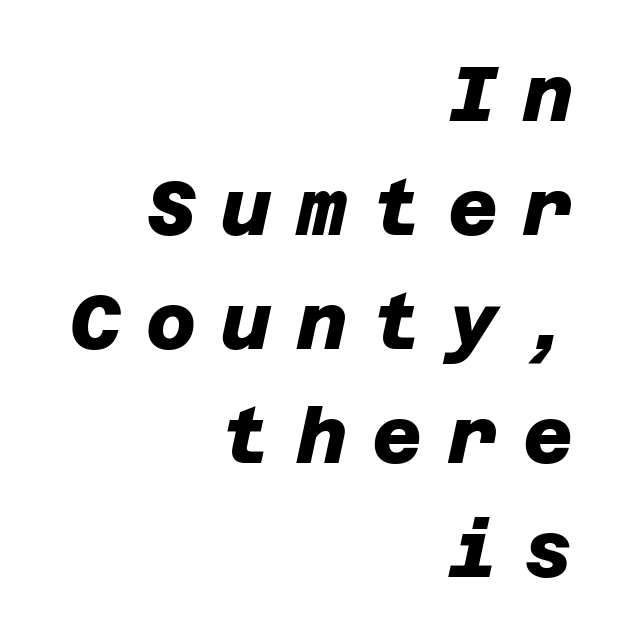
Q: Is the text bold? A: Yes.
Q: Is the typeface a serif or a sans-serif typeface? A: Sans-serif.
Q: Is the text underlined? A: No.
Q: How is the paragraph aligned? A: Right-aligned.
Q: Is the spacing between letters normal or unusually wide? A: Unusually wide.
Q: Is the spacing between lines tight, normal or loose? A: Normal.
Q: Width (condensed, normal, or wide)? A: Normal.
Q: Stroke contrast? A: Low.
Q: x-height? A: Large.
